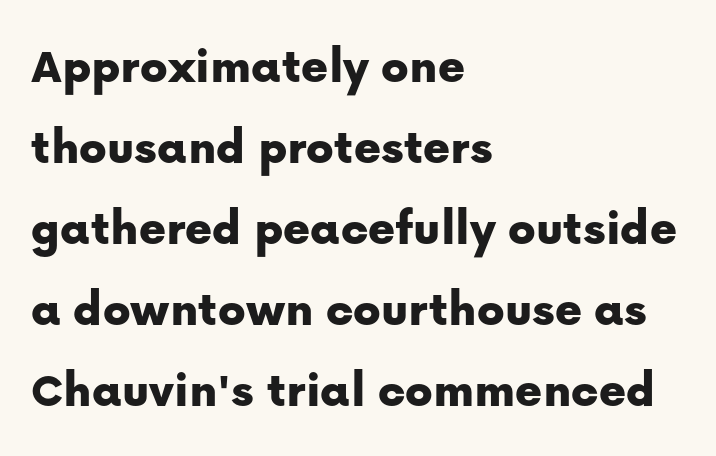
Check under the words: just untouched page. If you drew a ruler down the left edge, every line would touch it. Quick note: not italic, upright. The face used here is proportionally spaced, like ordinary book or web type. A typesetter would call this zero additional tracking. Vertical spacing — default.
